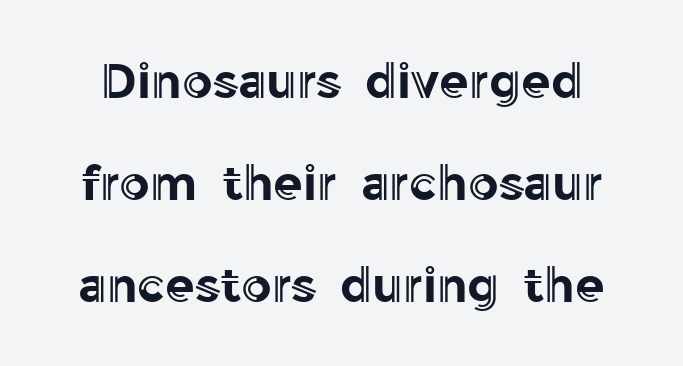
The image shows 48 px text type, upright; set loose line spacing (2.12x), normal letter spacing, not underlined; a medium x-height.
